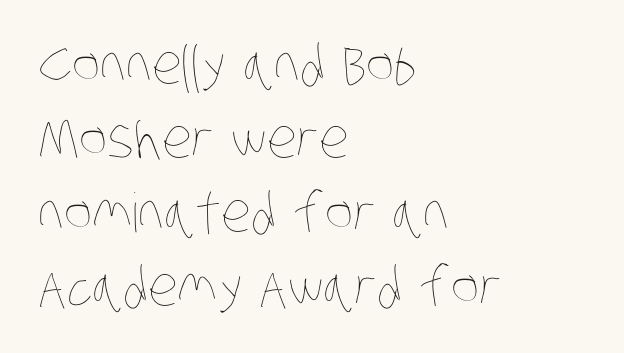
{"bold": "no", "weight": "thin", "width": "condensed", "stroke_contrast": "low", "x_height": "large", "monospaced": "no", "underline": "no", "align": "left", "line_spacing": "normal", "line_spacing_ratio": 1.37, "letter_spacing": "normal", "letter_spacing_em": 0.0, "glyph_px": 54}
